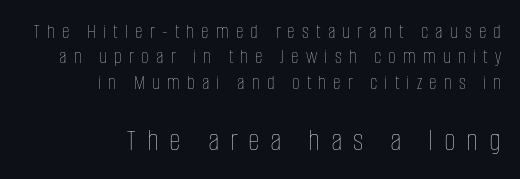
Size contrast runs from small at the top to large at the bottom. Compared with a typical body face, this is equally light or lighter still. Characters follow at a spacing far wider than the type designer built in. Quick note: underline off.
